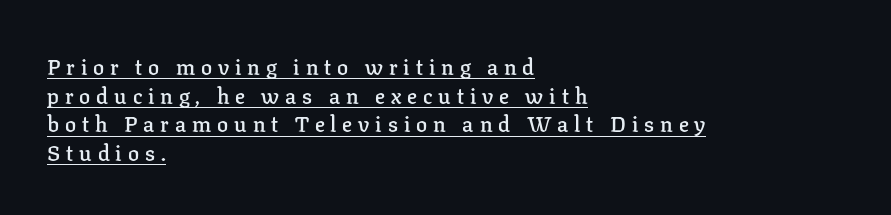
The text block is weighted toward the left margin, trailing off unevenly rightward. Decoration check: the copy is underlined. Regular leading. The letters stand straight up with perfectly vertical stems.
